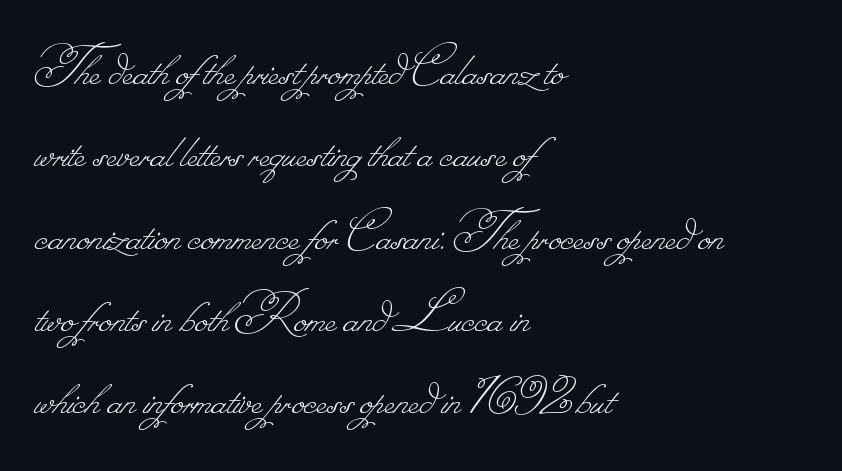
{"bold": "no", "weight": "thin", "width": "normal", "stroke_contrast": "low", "monospaced": "no", "underline": "no", "align": "left", "line_spacing": "normal", "line_spacing_ratio": 1.42, "letter_spacing": "normal", "letter_spacing_em": 0.0, "glyph_px": 58}
